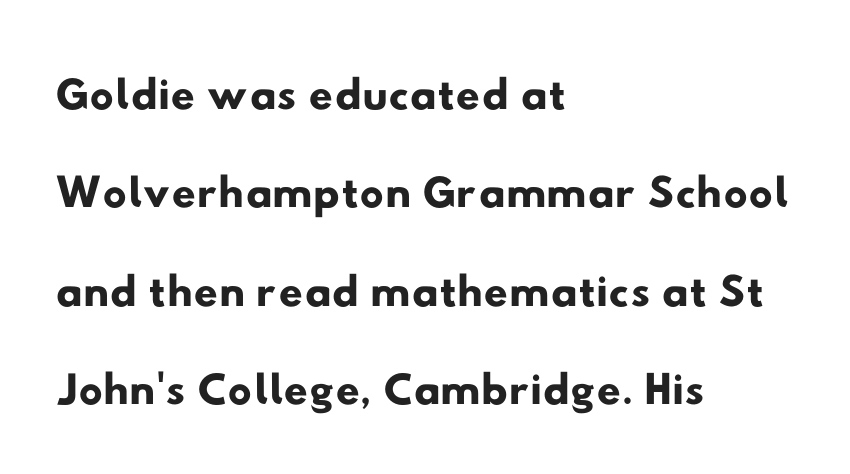
The image shows 67 px wide sans-serif type; set left-aligned, normal line spacing (1.47x), normal letter spacing, not underlined; low stroke contrast and a small x-height.
